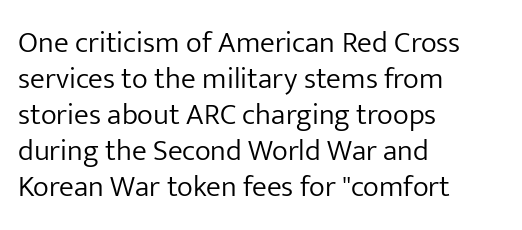
A typesetter would mark this as roman, not italic. Letter spacing: default. Varying glyph widths throughout — classic text-font behaviour. Lines of text with bare space underneath.
